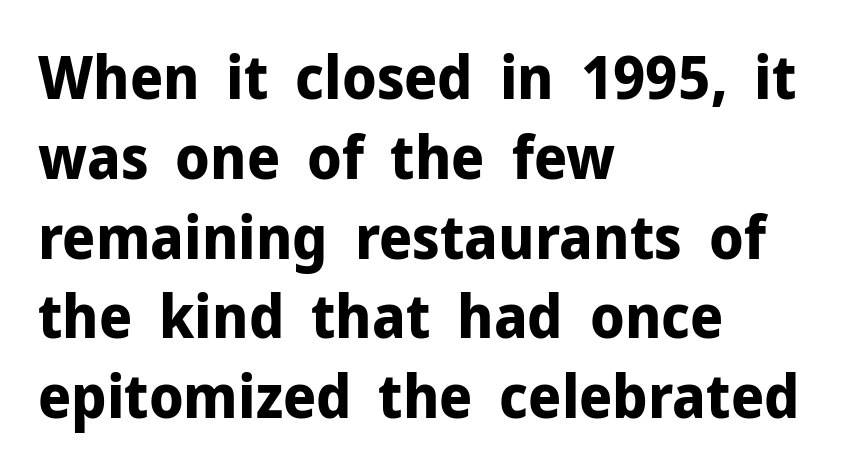
Q: Is the text bold? A: Yes.
Q: Is the text italic (slanted)? A: No, it is upright.
Q: Is the typeface a serif or a sans-serif typeface? A: Sans-serif.
Q: Is the text underlined? A: No.
Q: How is the paragraph aligned? A: Left-aligned.
Q: Is the spacing between letters normal or unusually wide? A: Normal.
Q: Is the spacing between lines tight, normal or loose? A: Normal.
Q: Width (condensed, normal, or wide)? A: Normal.
Q: Stroke contrast? A: Low.
Q: x-height? A: Medium.
Q: Monospaced? A: No.
